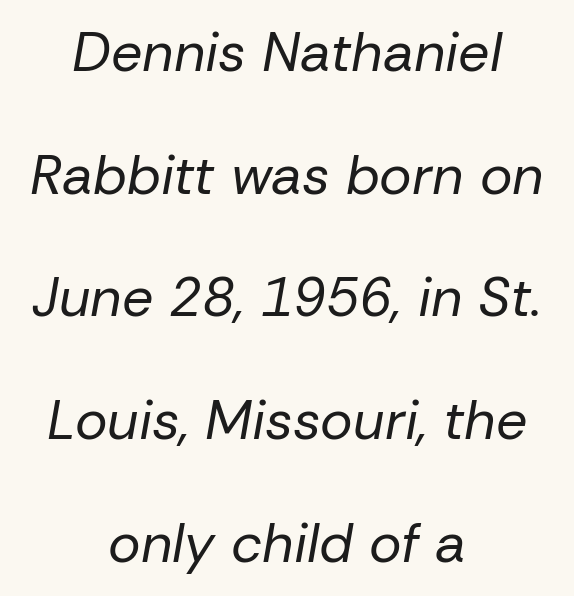
Q: Is the text bold? A: No.
Q: Is the text italic (slanted)? A: Yes, it leans right by about 10 degrees.
Q: Is the text underlined? A: No.
Q: How is the paragraph aligned? A: Centered.
Q: Is the spacing between letters normal or unusually wide? A: Normal.
Q: Is the spacing between lines tight, normal or loose? A: Loose.
Q: Width (condensed, normal, or wide)? A: Normal.
Q: Stroke contrast? A: Low.
Q: x-height? A: Medium.
Q: Monospaced? A: No.
